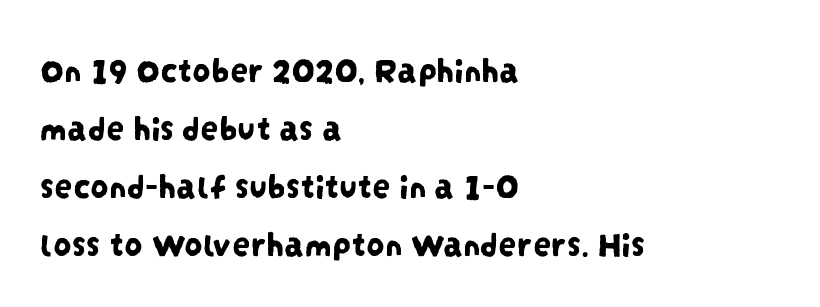
The image shows 36 px condensed sans-serif type; set left-aligned, normal line spacing (1.61x), normal letter spacing, not underlined; low stroke contrast and a large x-height.
